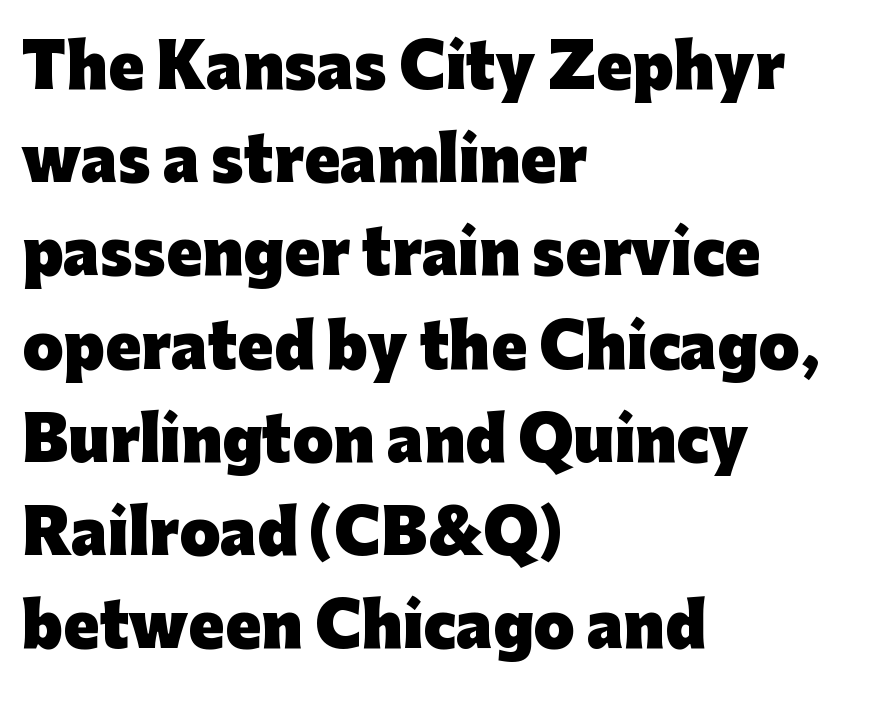
Q: Is the text bold? A: Yes.
Q: Is the text italic (slanted)? A: No, it is upright.
Q: Is the typeface a serif or a sans-serif typeface? A: Sans-serif.
Q: Is the text underlined? A: No.
Q: How is the paragraph aligned? A: Left-aligned.
Q: Is the spacing between letters normal or unusually wide? A: Normal.
Q: Is the spacing between lines tight, normal or loose? A: Normal.
Q: Width (condensed, normal, or wide)? A: Normal.
Q: Stroke contrast? A: Low.
Q: x-height? A: Medium.
Q: Monospaced? A: No.
